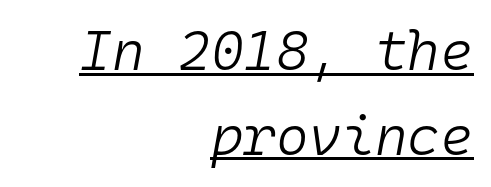
The image shows 56 px light type, italic (leaning right), monospaced; set right-aligned, normal line spacing (1.51x), normal letter spacing, underlined; low stroke contrast and a medium x-height.
